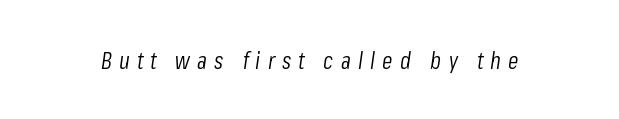
The image shows 24 px text type, italic (leaning right); set unusually wide letter spacing (+0.3 em), not underlined.
